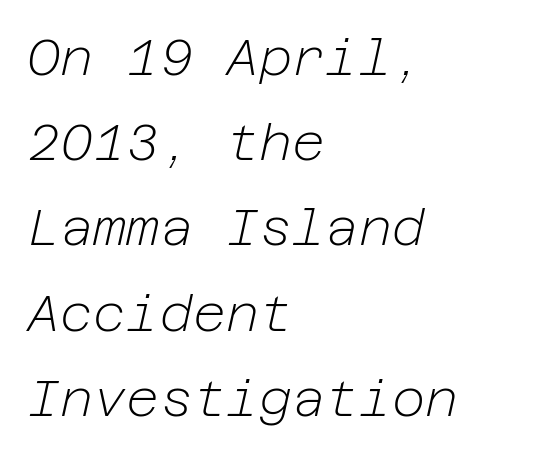
The image shows 51 px light type, italic (leaning right); set left-aligned, normal line spacing (1.67x), normal letter spacing, not underlined; low stroke contrast and a medium x-height.
